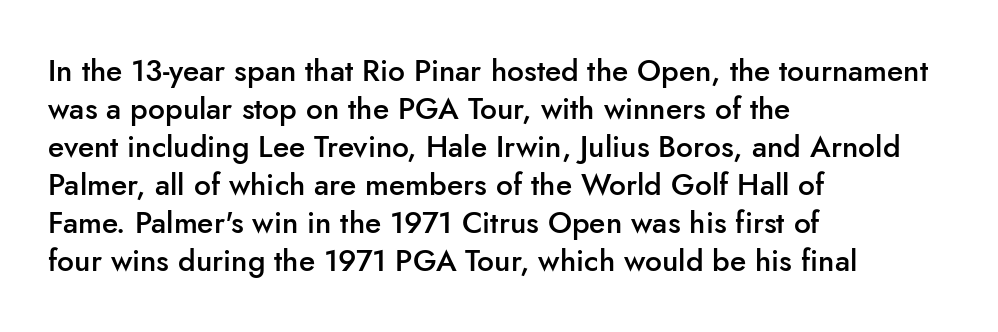
Q: Is the text bold? A: Semi-bold.
Q: Is the text italic (slanted)? A: No, it is upright.
Q: Is the typeface a serif or a sans-serif typeface? A: Sans-serif.
Q: Is the text underlined? A: No.
Q: How is the paragraph aligned? A: Left-aligned.
Q: Is the spacing between letters normal or unusually wide? A: Normal.
Q: Is the spacing between lines tight, normal or loose? A: Normal.
Q: Width (condensed, normal, or wide)? A: Normal.
Q: Stroke contrast? A: Low.
Q: x-height? A: Small.
Q: Monospaced? A: No.
